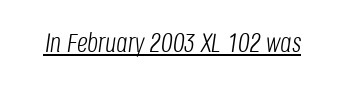
Stems here are at most as thick as an everyday book face. Look at the tracking — it's just the regular setting, nothing added. Every character sits at an angle, as italics do. The sample's only ornament is a line tracing under the words.
